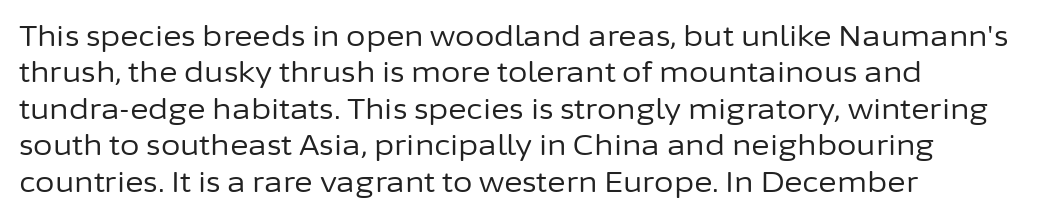
Q: Is the text bold? A: No.
Q: Is the text italic (slanted)? A: No, it is upright.
Q: Is the typeface a serif or a sans-serif typeface? A: Sans-serif.
Q: Is the text underlined? A: No.
Q: How is the paragraph aligned? A: Left-aligned.
Q: Is the spacing between letters normal or unusually wide? A: Normal.
Q: Is the spacing between lines tight, normal or loose? A: Normal.
Q: Width (condensed, normal, or wide)? A: Normal.
Q: Stroke contrast? A: Low.
Q: x-height? A: Medium.
Q: Monospaced? A: No.
